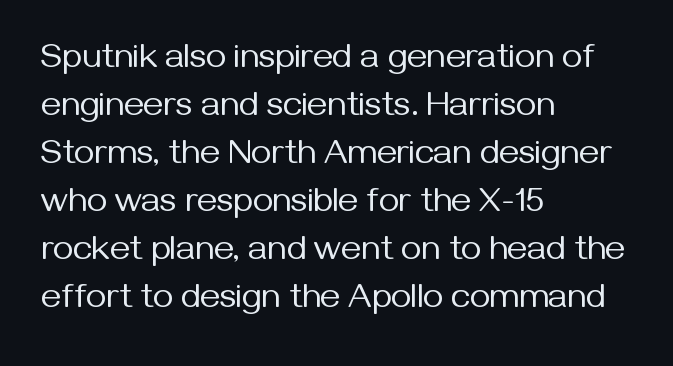
Q: Is the text bold? A: No.
Q: Is the text italic (slanted)? A: No, it is upright.
Q: Is the typeface a serif or a sans-serif typeface? A: Sans-serif.
Q: Is the text underlined? A: No.
Q: How is the paragraph aligned? A: Left-aligned.
Q: Is the spacing between letters normal or unusually wide? A: Normal.
Q: Is the spacing between lines tight, normal or loose? A: Normal.
Q: Width (condensed, normal, or wide)? A: Normal.
Q: Stroke contrast? A: Medium.
Q: x-height? A: Medium.
Q: Monospaced? A: No.
